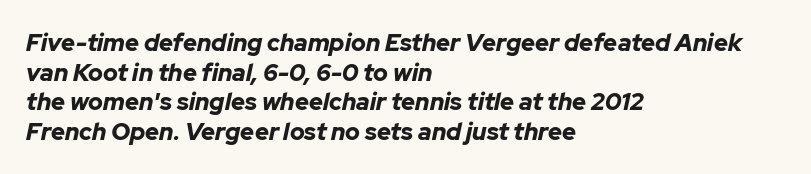
Is the type slanted? Yes — the strokes lean at a clear angle. Has an underline been added? It has not. What weight is shown? A full bold with thick strokes. Characters follow at the spacing the type designer built in.
